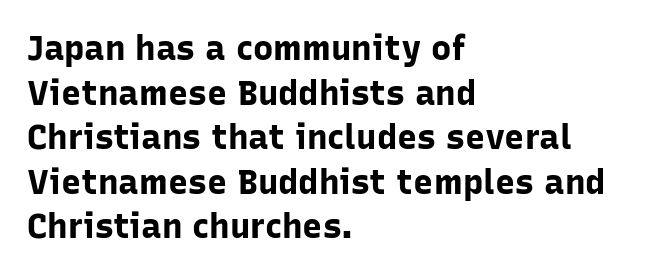
{"serif": "no", "italic": "no", "bold": "yes", "weight": "bold", "width": "normal", "stroke_contrast": "low", "x_height": "medium", "monospaced": "no", "underline": "no", "align": "left", "line_spacing": "normal", "line_spacing_ratio": 1.31, "letter_spacing": "normal", "letter_spacing_em": 0.0, "glyph_px": 34}
